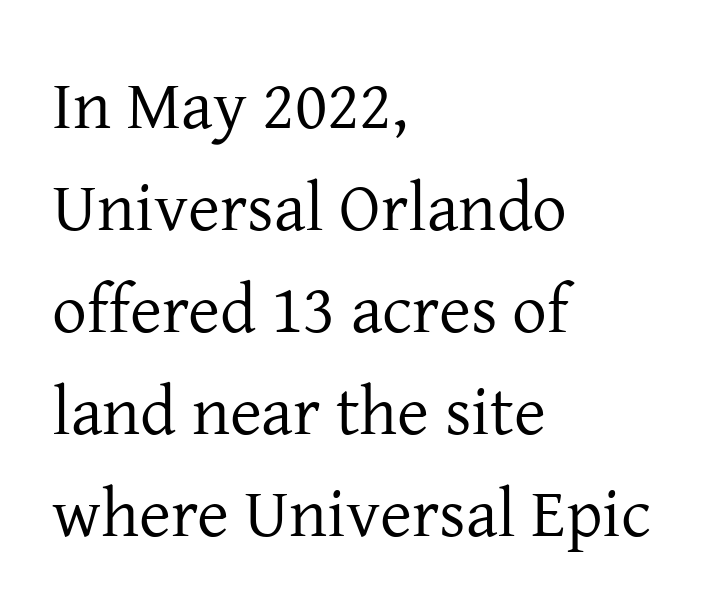
The image shows 69 px regular-weight serif type, upright; set left-aligned, normal line spacing (1.48x), normal letter spacing, not underlined; low stroke contrast and a medium x-height.
